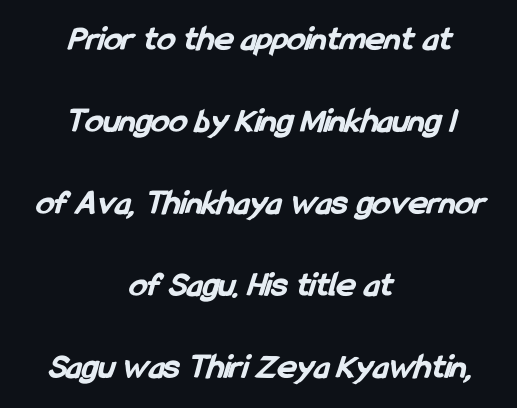
Q: Is the text bold? A: Yes.
Q: Is the typeface a serif or a sans-serif typeface? A: Sans-serif.
Q: Is the text underlined? A: No.
Q: How is the paragraph aligned? A: Centered.
Q: Is the spacing between letters normal or unusually wide? A: Normal.
Q: Is the spacing between lines tight, normal or loose? A: Loose.
Q: Width (condensed, normal, or wide)? A: Condensed.
Q: Stroke contrast? A: Low.
Q: x-height? A: Medium.
Q: Monospaced? A: No.
